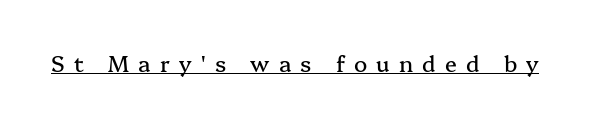
Q: Is the text italic (slanted)? A: No, it is upright.
Q: Is the text underlined? A: Yes.
Q: Is the spacing between letters normal or unusually wide? A: Unusually wide.
